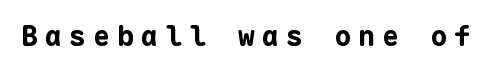
Each letter, wide or thin by design, is forced into the same width here. Has an underline been added? It has not. Chunky letters — that's bold for sure. These lines were composed using upright roman letters. Compared with typical body copy, the letter spacing here is much looser. Observe the absence of serifs on each vertical stroke in this sample.
